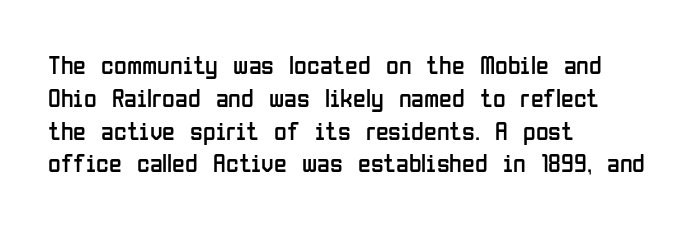
{"italic": "no", "bold": "no", "underline": "no", "align": "left", "line_spacing": "normal", "line_spacing_ratio": 1.26, "letter_spacing": "normal", "letter_spacing_em": 0.0, "glyph_px": 26}
